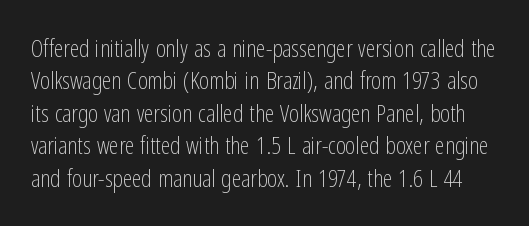
When letters stand straight like this, we call the style roman or upright. Between one letter and the next there's only the usual sliver of space. Summary of vertical rhythm: regular, with standard interline spacing. Glance below the letters and you will spot only blank space. No chunkiness to these letters — they're not bold.
